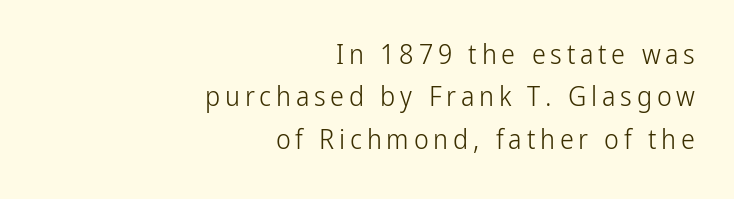
I'd call this a sans setting — the letters go barefoot. No heavy texture on the line: the type isn't bold. Do the letters lean? They stand straight. This sample is right-justified, so line beginnings fall wherever the words allow.
